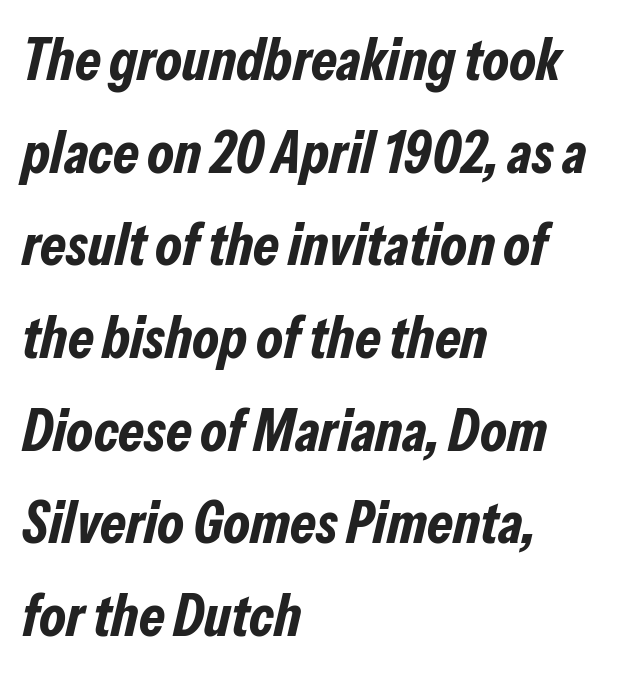
{"italic": "yes", "lean": "right", "slant_degrees": 13, "bold": "yes", "weight": "bold", "width": "condensed", "stroke_contrast": "low", "x_height": "medium", "monospaced": "no", "underline": "no", "align": "left", "line_spacing": "normal", "line_spacing_ratio": 1.57, "letter_spacing": "normal", "letter_spacing_em": 0.0, "glyph_px": 59}
